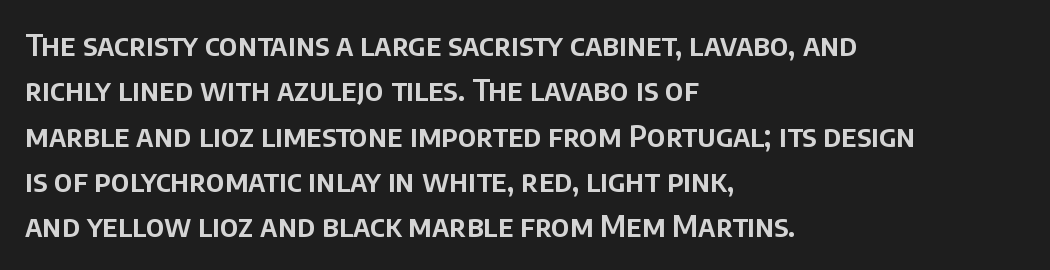
The image shows 30 px sans-serif type, upright; set left-aligned, normal line spacing (1.51x), normal letter spacing, not underlined; low stroke contrast and a large x-height.
